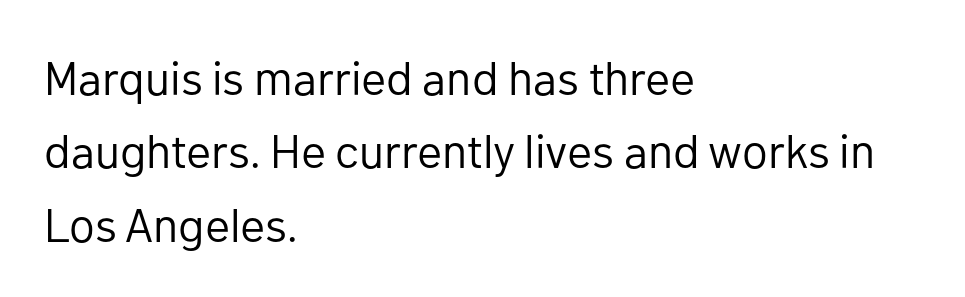
The foot of each line stays bare and open. The passage shown stacks its lines at a standard gap. The typography opts for an upright posture over an oblique one. To sum up the face: it is a sans, with no serifs. Looks like regular typesetting: each glyph gets only the width it needs.
